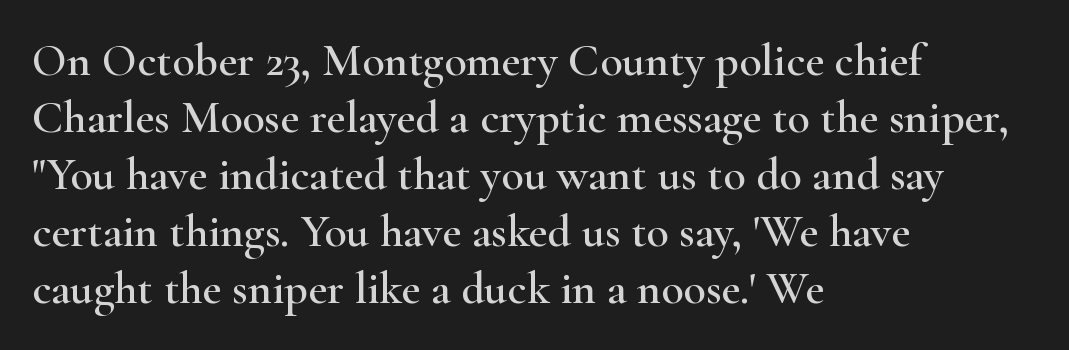
{"serif": "yes", "italic": "no", "width": "wide", "stroke_contrast": "high", "x_height": "small", "monospaced": "no", "underline": "no", "align": "left", "line_spacing_ratio": 1.24, "letter_spacing": "normal", "letter_spacing_em": 0.0, "glyph_px": 46}
